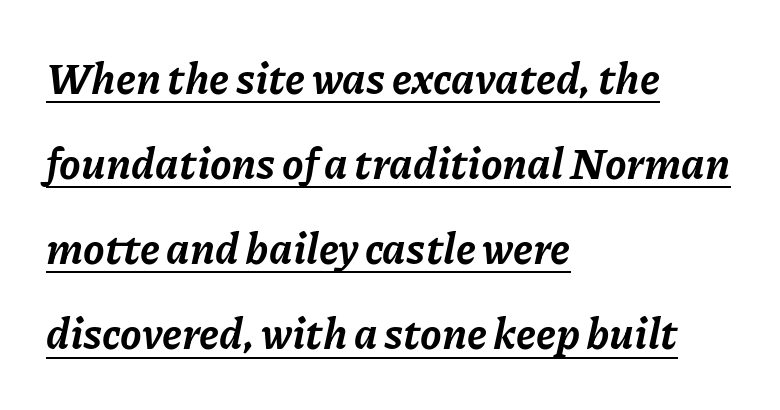
{"italic": "yes", "lean": "right", "slant_degrees": 11, "bold": "yes", "weight": "bold", "width": "normal", "stroke_contrast": "low", "x_height": "medium", "monospaced": "no", "underline": "yes", "align": "left", "line_spacing": "loose", "line_spacing_ratio": 1.98, "letter_spacing": "normal", "letter_spacing_em": 0.0, "glyph_px": 43}
